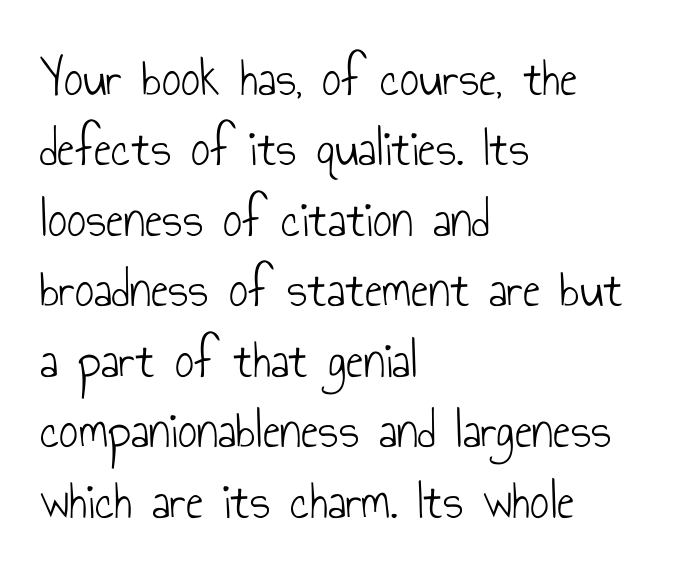
Notice how the stems are strictly vertical — no italics here. Think of a printed novel: that variable character pitch is what you see here. The paragraph has a hard left edge and a soft right edge. In terms of letterspacing, this is plain default setting. Underlining? Definitely not there. Examine the stroke ends and you'll find no serifs.
